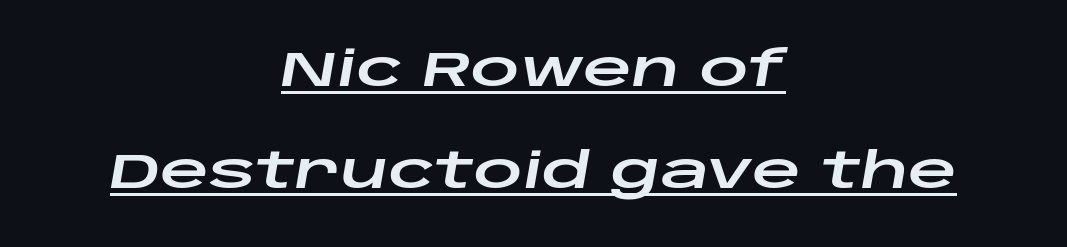
{"italic": "yes", "lean": "right", "slant_degrees": 10, "width": "wide", "stroke_contrast": "low", "x_height": "large", "monospaced": "no", "underline": "yes", "align": "center", "line_spacing": "loose", "line_spacing_ratio": 2.12, "letter_spacing": "normal", "letter_spacing_em": 0.0, "glyph_px": 48}
